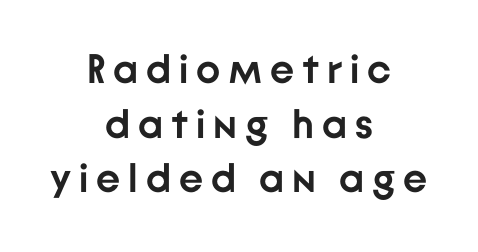
The image shows 41 px semibold sans-serif type, upright; set centered, normal line spacing (1.33x), not underlined; low stroke contrast and a medium x-height.
